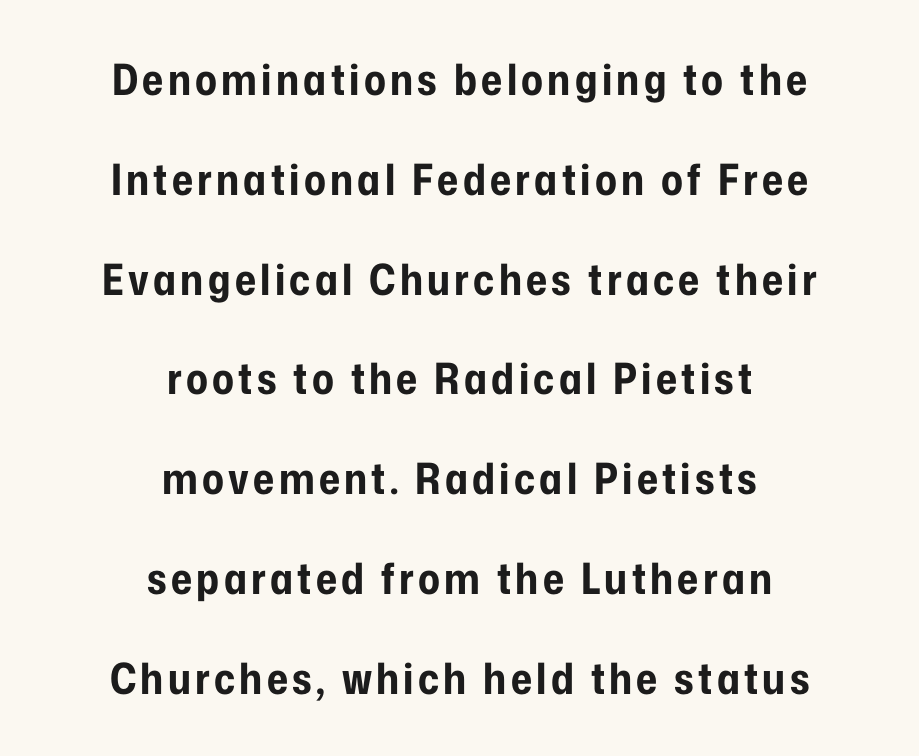
{"serif": "no", "italic": "no", "bold": "yes", "weight": "bold", "width": "condensed", "stroke_contrast": "low", "x_height": "medium", "monospaced": "no", "underline": "no", "align": "center", "line_spacing": "loose", "line_spacing_ratio": 2.32, "glyph_px": 43}
